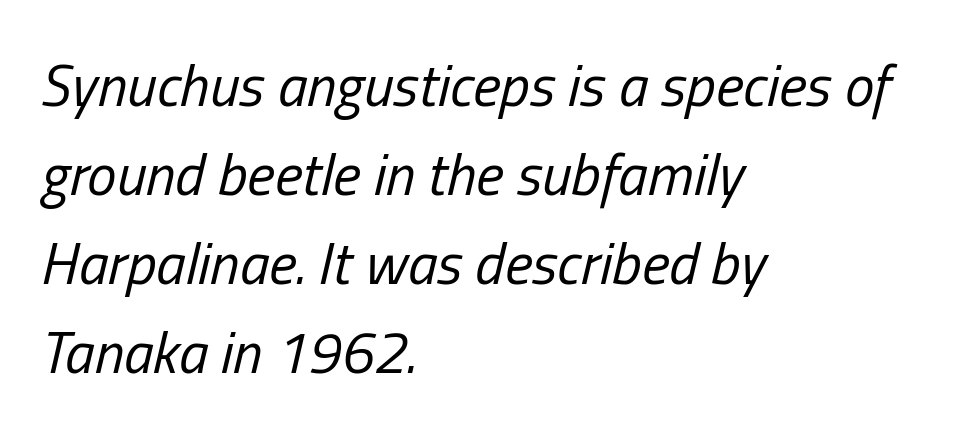
The image shows 59 px regular-weight, condensed type, italic (leaning right); set left-aligned, normal line spacing (1.51x), normal letter spacing, not underlined; low stroke contrast and a medium x-height.
